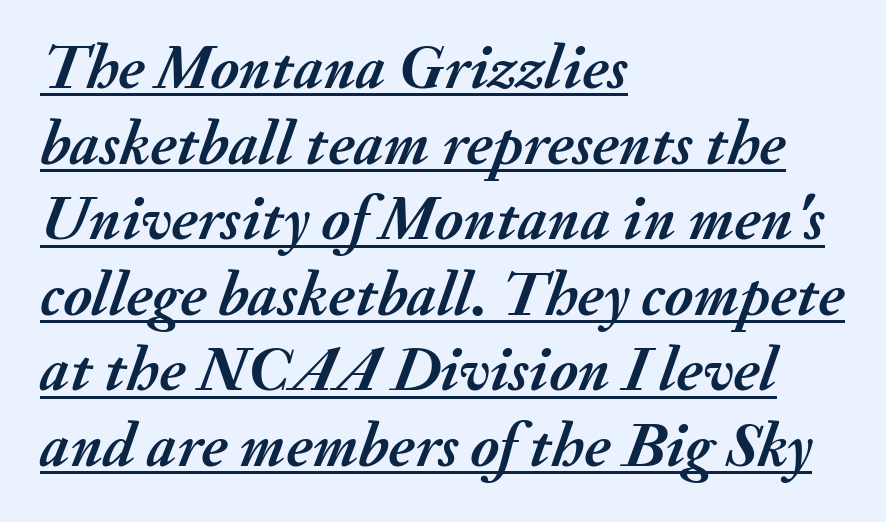
Q: Is the text bold? A: Yes.
Q: Is the text italic (slanted)? A: Yes, it leans right by about 20 degrees.
Q: Is the text underlined? A: Yes.
Q: How is the paragraph aligned? A: Left-aligned.
Q: Is the spacing between letters normal or unusually wide? A: Normal.
Q: Width (condensed, normal, or wide)? A: Normal.
Q: Stroke contrast? A: Medium.
Q: x-height? A: Small.
Q: Monospaced? A: No.
